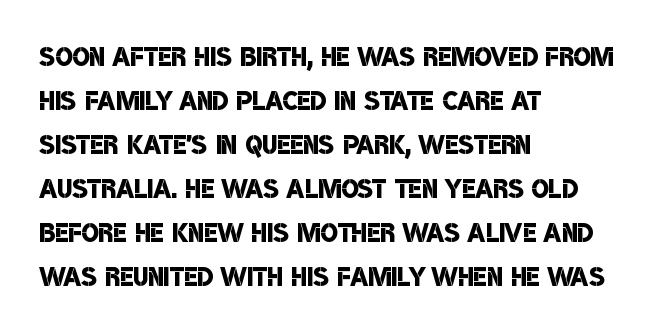
Q: Is the text bold? A: Semi-bold.
Q: Is the typeface a serif or a sans-serif typeface? A: Sans-serif.
Q: Is the text underlined? A: No.
Q: How is the paragraph aligned? A: Left-aligned.
Q: Is the spacing between letters normal or unusually wide? A: Normal.
Q: Width (condensed, normal, or wide)? A: Condensed.
Q: Stroke contrast? A: Low.
Q: x-height? A: Large.
Q: Monospaced? A: No.
